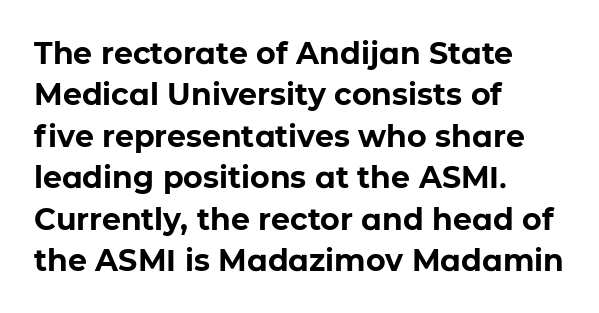
The image shows 30 px bold sans-serif type, upright; set left-aligned, normal line spacing (1.38x), normal letter spacing, not underlined; low stroke contrast and a medium x-height.
